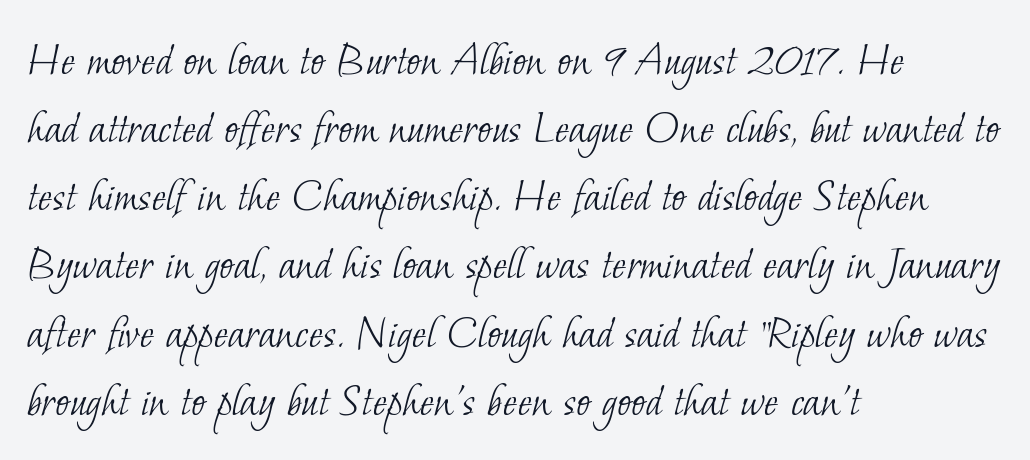
Here the designer chose a conventional face with non-uniform glyph widths. Normally led — the rows are evenly, conventionally spaced. Bold? No — there's no thickening of the strokes. Standard letterfit; no display-style spreading of the glyphs. This is serif lettering, the kind often seen in printed books. The paragraph shown leans on its left margin.
